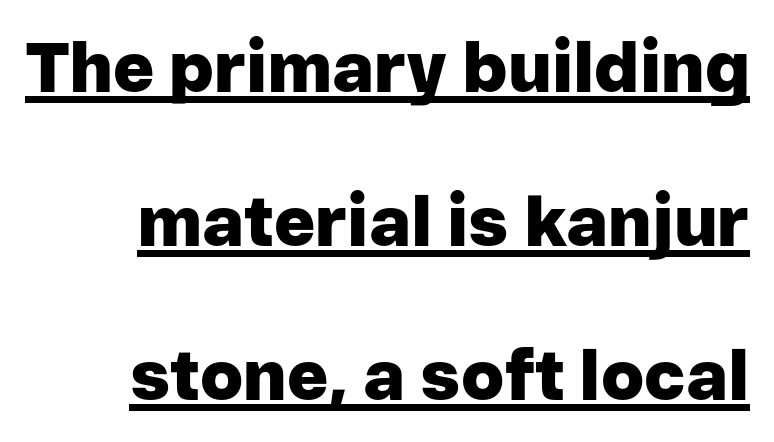
{"serif": "no", "italic": "no", "bold": "yes", "weight": "heavy", "width": "normal", "stroke_contrast": "low", "x_height": "medium", "monospaced": "no", "underline": "yes", "line_spacing": "loose", "line_spacing_ratio": 2.2, "letter_spacing": "normal", "letter_spacing_em": 0.0, "glyph_px": 70}
